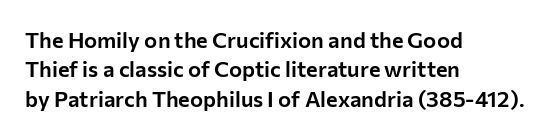
{"italic": "no", "underline": "no", "align": "left", "line_spacing": "normal", "line_spacing_ratio": 1.33, "letter_spacing": "normal", "letter_spacing_em": 0.0, "glyph_px": 22}
